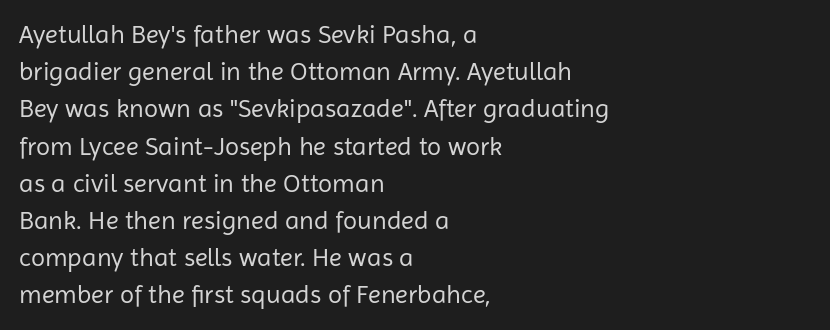
{"italic": "no", "bold": "no", "underline": "no", "align": "left", "line_spacing": "normal", "line_spacing_ratio": 1.43, "letter_spacing": "normal", "letter_spacing_em": 0.0, "glyph_px": 26}
